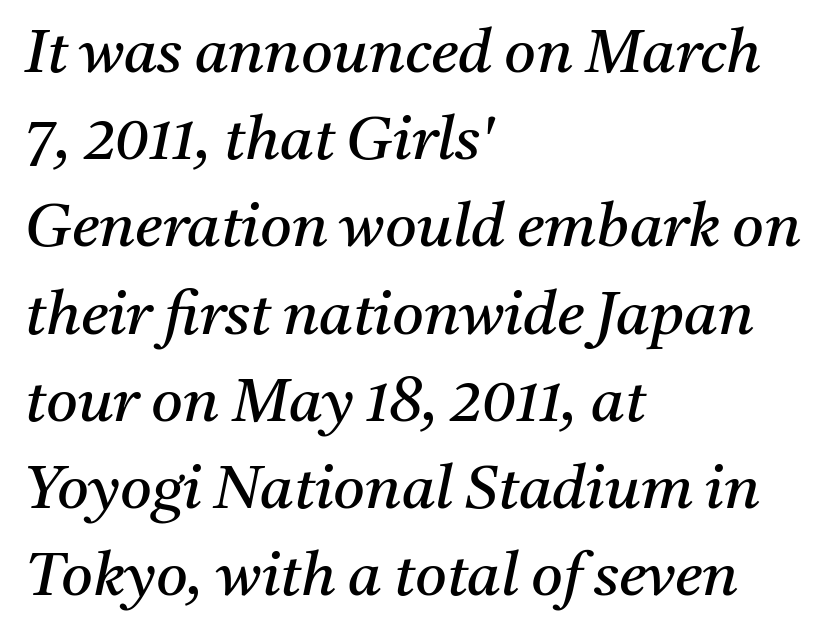
{"serif": "yes", "italic": "yes", "lean": "right", "slant_degrees": 11, "bold": "no", "weight": "regular", "width": "normal", "stroke_contrast": "medium", "x_height": "medium", "monospaced": "no", "underline": "no", "align": "left", "line_spacing": "normal", "line_spacing_ratio": 1.43, "letter_spacing": "normal", "letter_spacing_em": 0.0, "glyph_px": 61}
